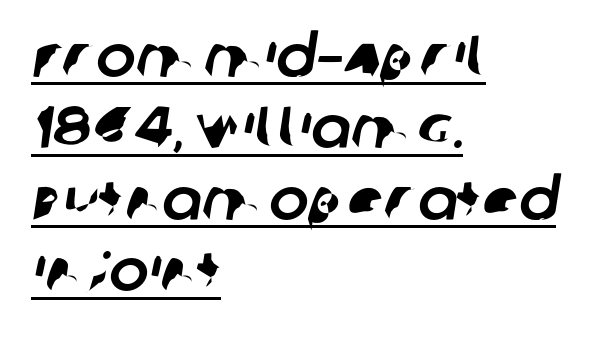
The image shows 59 px sans-serif type; set left-aligned, line spacing 1.21x, normal letter spacing, underlined; low stroke contrast and a large x-height.
